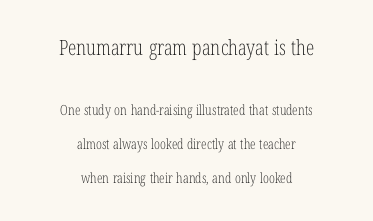
The image shows 21 px text type, upright; set centered, loose line spacing (2.44x), normal letter spacing, not underlined; the first (top) block is 1.5x larger.
